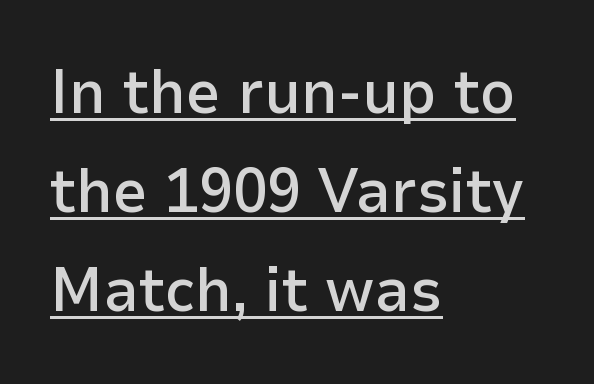
The image shows 62 px semibold sans-serif type, upright; set left-aligned, normal line spacing (1.6x), normal letter spacing, underlined; low stroke contrast and a medium x-height.
